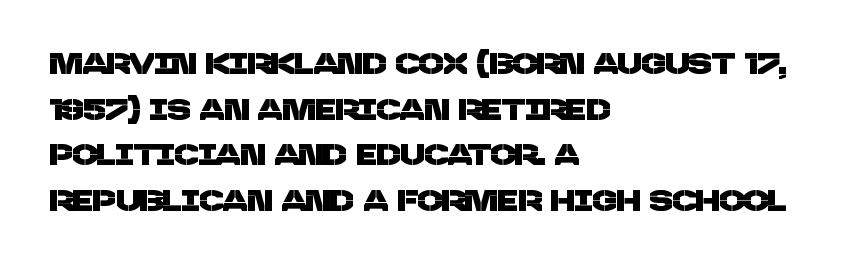
The image shows 29 px sans-serif type; set left-aligned, normal line spacing (1.57x), normal letter spacing, not underlined; low stroke contrast and a large x-height.
